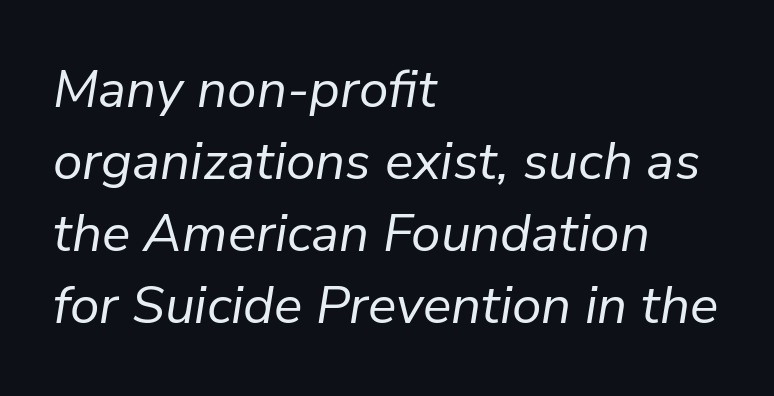
{"italic": "yes", "lean": "right", "slant_degrees": 9, "bold": "no", "weight": "regular", "width": "normal", "stroke_contrast": "low", "x_height": "medium", "monospaced": "no", "underline": "no", "align": "left", "line_spacing": "normal", "line_spacing_ratio": 1.36, "letter_spacing": "normal", "letter_spacing_em": 0.0, "glyph_px": 53}
